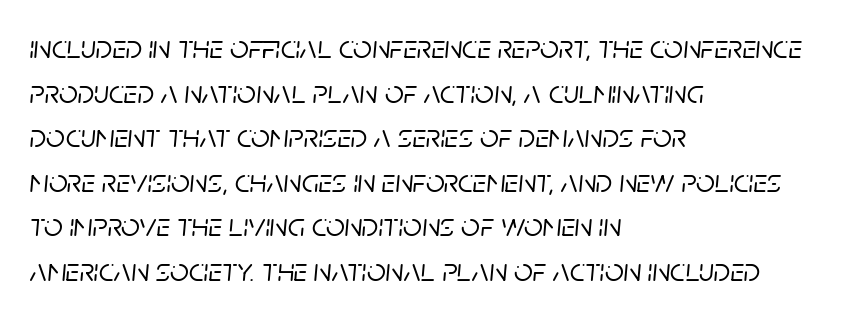
Q: Is the text italic (slanted)? A: Yes, it leans right by about 5 degrees.
Q: Is the text underlined? A: No.
Q: How is the paragraph aligned? A: Left-aligned.
Q: Is the spacing between letters normal or unusually wide? A: Normal.
Q: Is the spacing between lines tight, normal or loose? A: Normal.
Q: Width (condensed, normal, or wide)? A: Normal.
Q: Stroke contrast? A: Low.
Q: x-height? A: Large.
Q: Monospaced? A: No.
